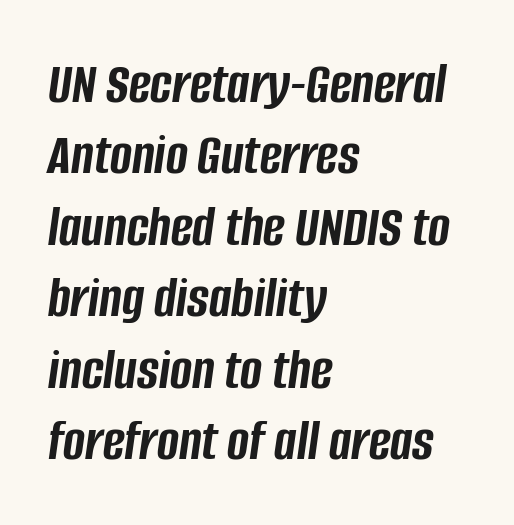
The specimen reads as italic at a glance. The passage shown is typed in a proportional face where columns would drift. Letters rest on an invisible, unmarked baseline. One-word summary of the alignment: left. Look at the stroke-to-counter ratio: heavy, a bold.
